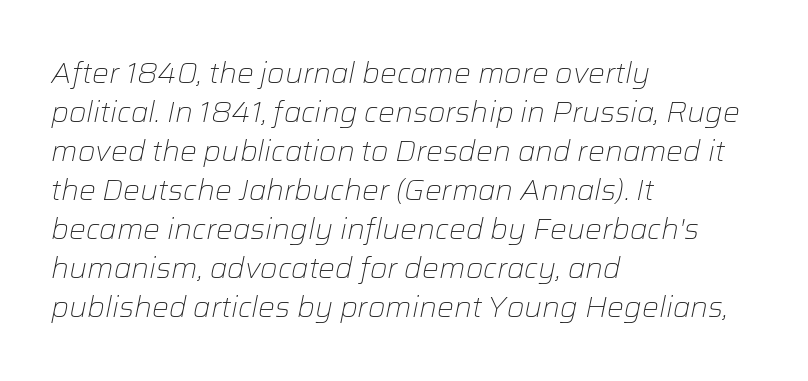
The image shows 28 px light type, italic (leaning right); set left-aligned, normal line spacing (1.39x), normal letter spacing, not underlined; low stroke contrast and a medium x-height.
